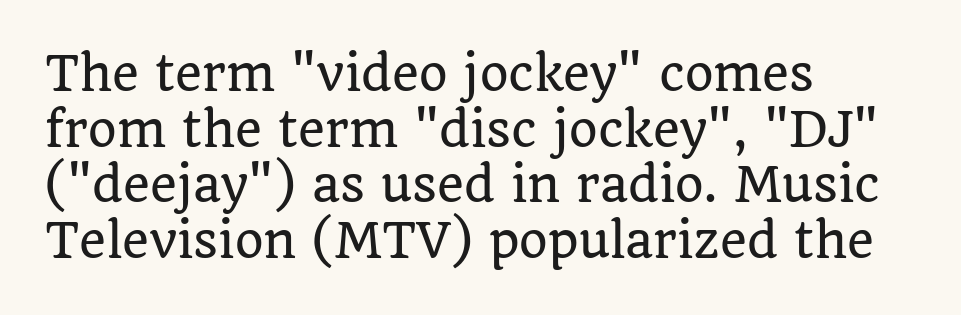
Here the designer chose a conventional face with non-uniform glyph widths. Serifs: yes, visible at the terminals of the letterforms. If you drew a line through each stem, it would be perfectly vertical. Look at the tracking — it's just the regular setting, nothing added. Descenders hang freely into open space.
